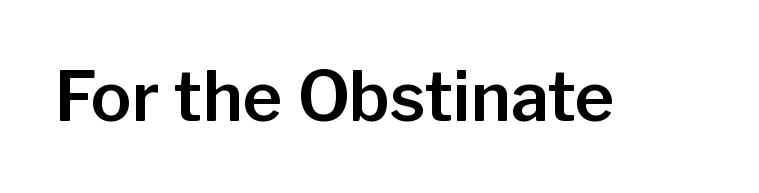
The image shows 68 px sans-serif type, upright; set normal letter spacing, not underlined; low stroke contrast and a medium x-height.
